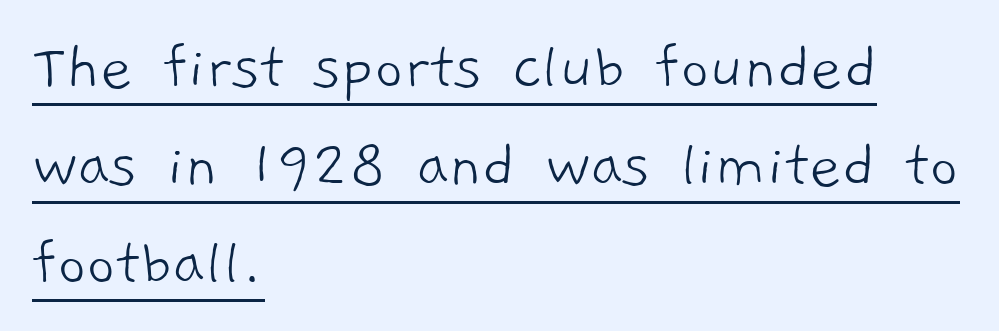
The image shows 70 px light sans-serif type; set left-aligned, normal line spacing (1.4x), normal letter spacing, underlined; low stroke contrast and a medium x-height.
